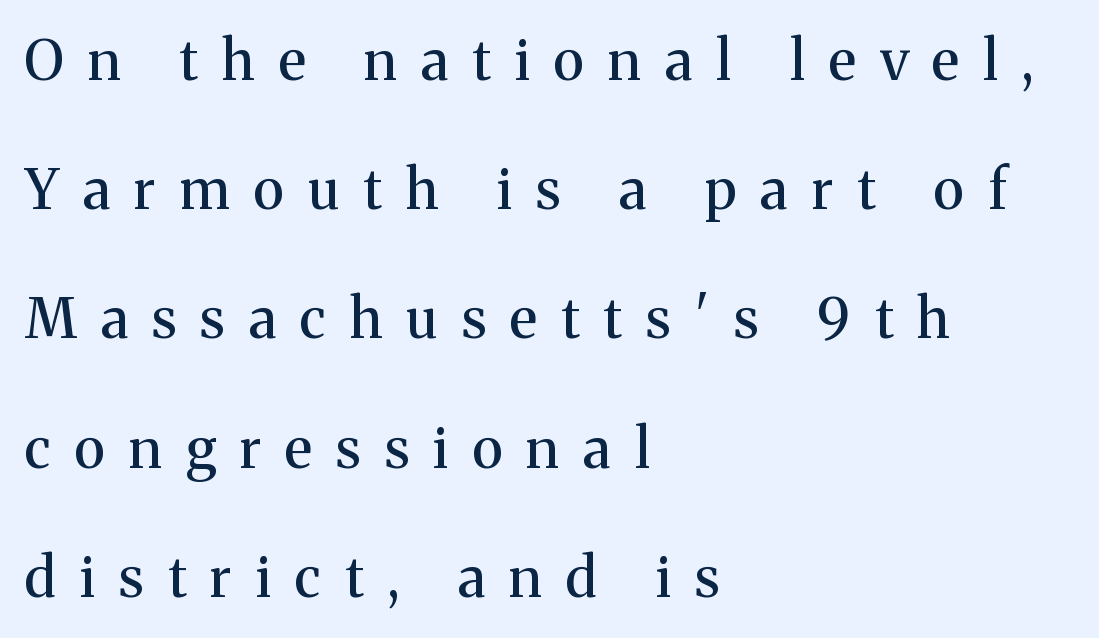
{"serif": "yes", "italic": "no", "width": "normal", "stroke_contrast": "medium", "x_height": "medium", "monospaced": "no", "underline": "no", "align": "left", "line_spacing": "loose", "line_spacing_ratio": 2.35, "letter_spacing": "wide", "letter_spacing_em": 0.44, "glyph_px": 55}
